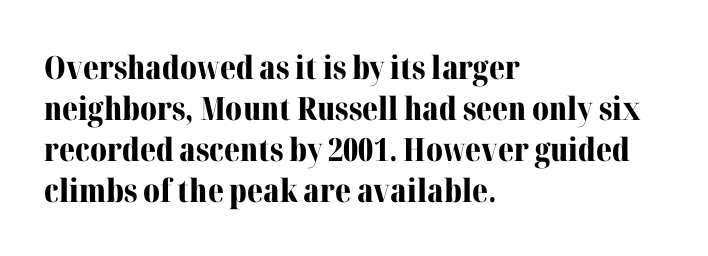
Q: Is the text bold? A: Yes.
Q: Is the text italic (slanted)? A: No, it is upright.
Q: Is the typeface a serif or a sans-serif typeface? A: Serif.
Q: Is the text underlined? A: No.
Q: How is the paragraph aligned? A: Left-aligned.
Q: Is the spacing between letters normal or unusually wide? A: Normal.
Q: Is the spacing between lines tight, normal or loose? A: Normal.
Q: Width (condensed, normal, or wide)? A: Normal.
Q: Stroke contrast? A: Medium.
Q: x-height? A: Medium.
Q: Monospaced? A: No.
